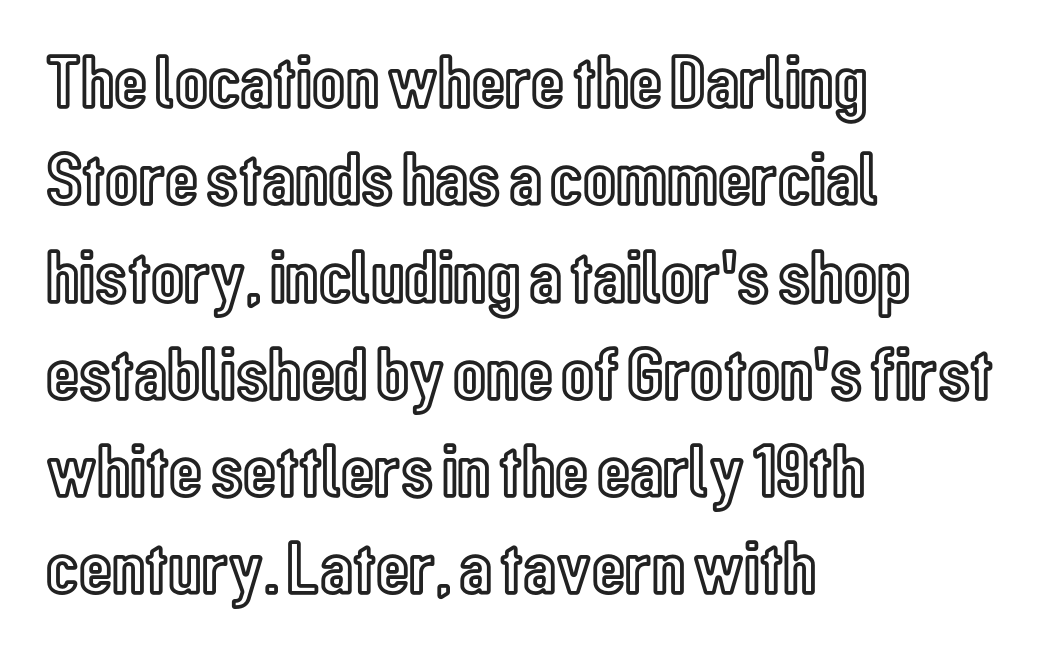
Here the designer chose a conventional face with non-uniform glyph widths. Does extra space separate the letters? No, they use regular spacing. This is the regular roman posture of the typeface. Plain, unruled lines of type. Does the copy run flush right? No — it runs flush left.
